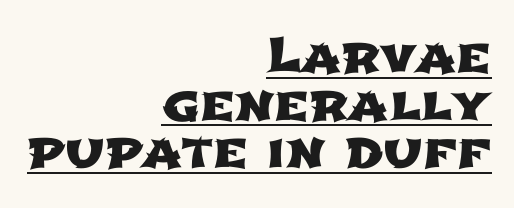
In terms of letterspacing, this is plain default setting. All the whitespace from short lines collects on the left. Do the characters align in a grid? No, the font is proportional. The designer dialed line spacing down below the default. Look at the bottom of the vertical strokes: they stop flat, with no serifs.
